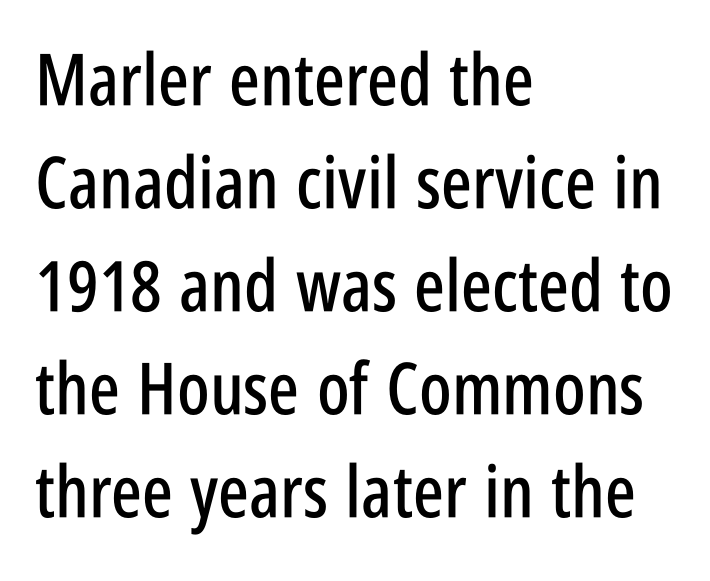
The image shows 72 px condensed sans-serif type, upright; set left-aligned, normal line spacing (1.43x), normal letter spacing, not underlined; low stroke contrast and a large x-height.
